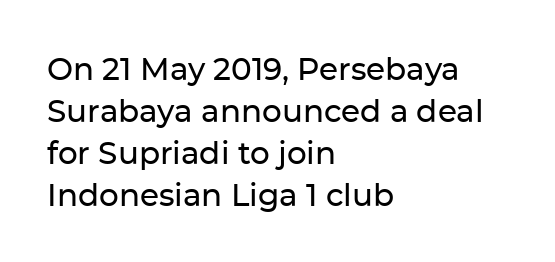
Each line starts at the same left margin while the right side varies. A typesetter would call this proportional, since set widths differ per character. Notice how descenders clear the ascenders below comfortably — that's standard leading. Descenders are the only things crossing below the line.
